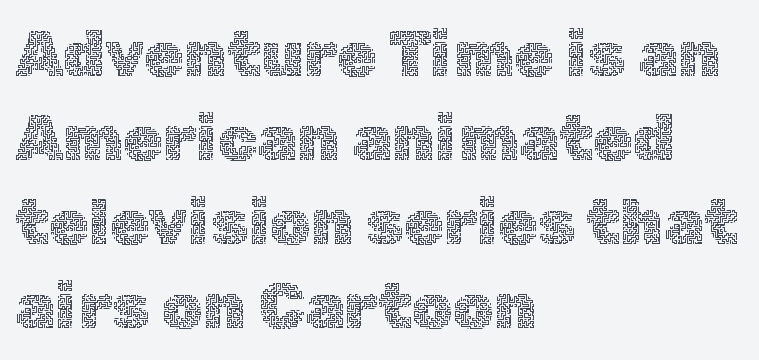
The image shows 64 px thin type, upright; set left-aligned, normal line spacing (1.31x), normal letter spacing, not underlined; a medium x-height.
